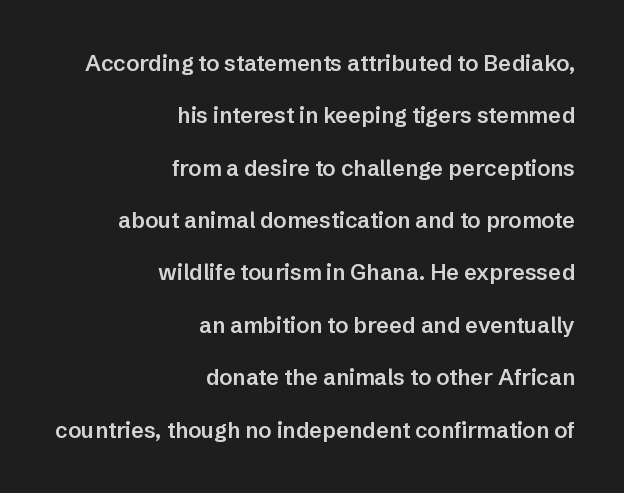
Bare-footed words on every line. The typesetter chose a ragged-left arrangement here. Characters remain perfectly vertical along every line. One glance says open: line gaps are wider than usual. A bit beefed up — I'd call it semibold rather than bold.
